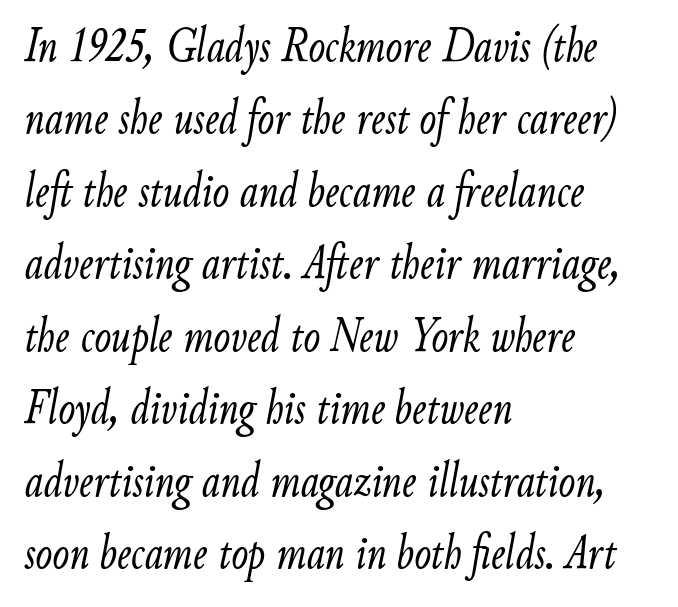
Left-aligned paragraph, ragged on the right. Default kerning and tracking; the words read as compact shapes. A clean baseline with only descenders dipping below it. Proportional: the letters do not fall into vertical columns. One glance says typical: line gaps are just what's usual. The text carries the slant typical of an italic or oblique font.
